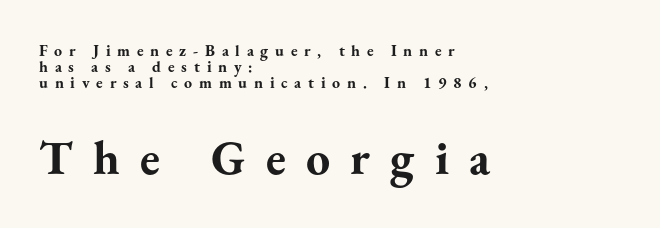
The image shows 48 px bold serif type, upright; set left-aligned, tight line spacing (0.99x), unusually wide letter spacing (+0.42 em), not underlined; the second (bottom) block is 3.0x larger; medium stroke contrast and a small x-height.
